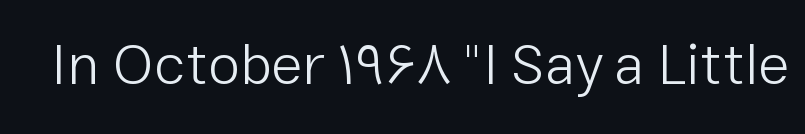
Q: Is the text bold? A: No.
Q: Is the text italic (slanted)? A: No, it is upright.
Q: Is the typeface a serif or a sans-serif typeface? A: Sans-serif.
Q: Is the text underlined? A: No.
Q: Is the spacing between letters normal or unusually wide? A: Normal.
Q: Width (condensed, normal, or wide)? A: Normal.
Q: Stroke contrast? A: Low.
Q: x-height? A: Medium.
Q: Monospaced? A: No.
